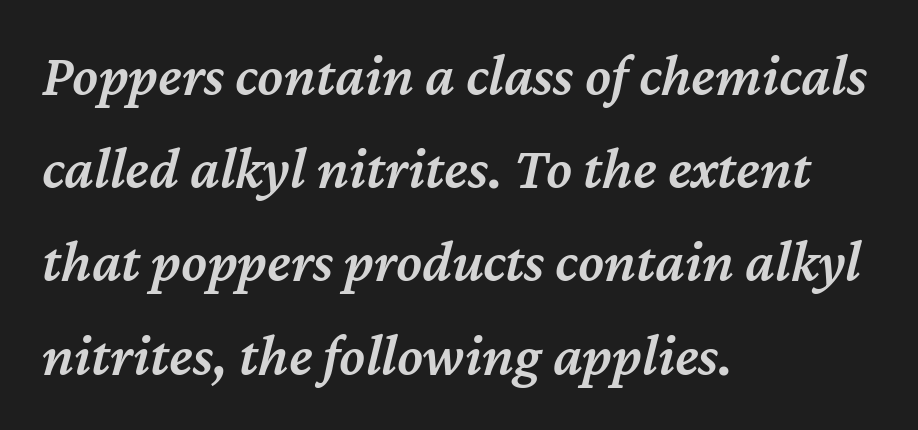
You can tell it's italic because the verticals aren't actually vertical. A student would call this left alignment; a typographer would say flush left, rag right. Descenders hang freely into open space. Stems and bowls a touch heavier than normal — semibold. Vertical spacing — default. The passage shown is typed in a proportional face where columns would drift.
